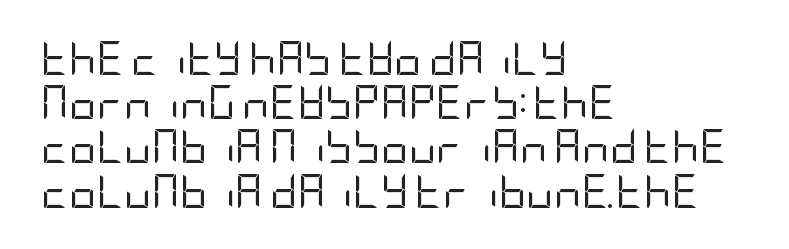
Q: Is the text bold? A: No.
Q: Is the text italic (slanted)? A: No, it is upright.
Q: Is the typeface a serif or a sans-serif typeface? A: Sans-serif.
Q: Is the text underlined? A: No.
Q: How is the paragraph aligned? A: Left-aligned.
Q: Is the spacing between letters normal or unusually wide? A: Normal.
Q: Is the spacing between lines tight, normal or loose? A: Normal.
Q: Width (condensed, normal, or wide)? A: Condensed.
Q: Stroke contrast? A: Low.
Q: x-height? A: Large.
